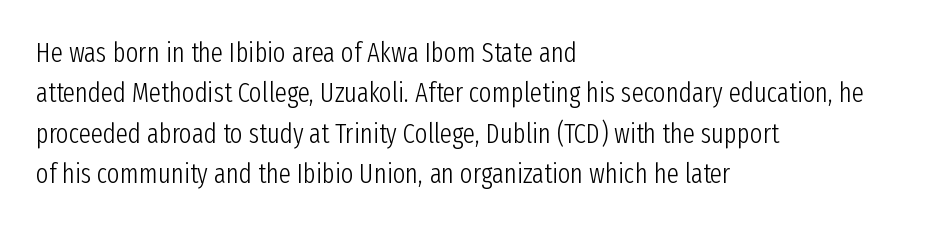
Q: Is the text bold? A: No.
Q: Is the text italic (slanted)? A: No, it is upright.
Q: Is the text underlined? A: No.
Q: How is the paragraph aligned? A: Left-aligned.
Q: Is the spacing between letters normal or unusually wide? A: Normal.
Q: Is the spacing between lines tight, normal or loose? A: Normal.
